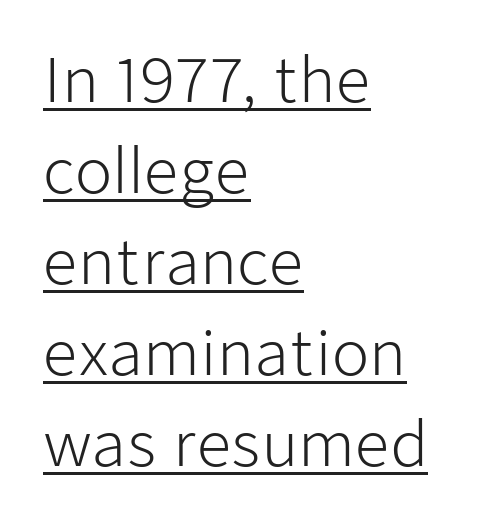
The rendering keeps characters at their native spacing. Vertical spacing — default. Every row of glyphs begins at an identical x-position on the left. Posture: vertical. What kind of face is this? One without serifs — a sans.
